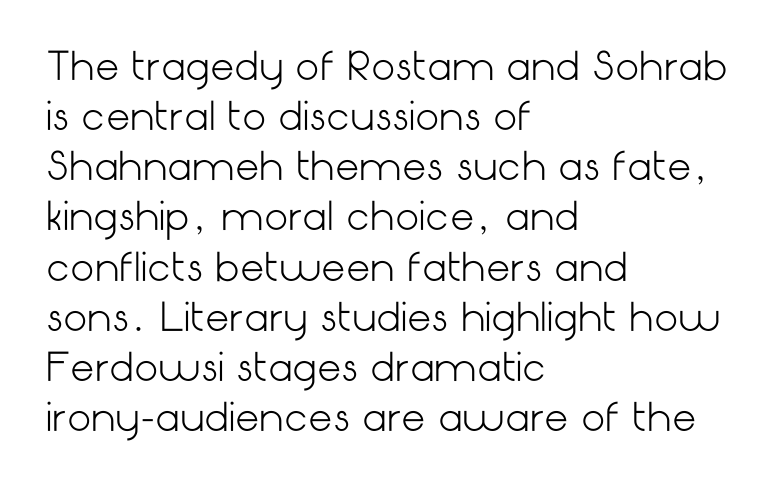
Q: Is the text bold? A: No.
Q: Is the text italic (slanted)? A: No, it is upright.
Q: Is the typeface a serif or a sans-serif typeface? A: Sans-serif.
Q: Is the text underlined? A: No.
Q: How is the paragraph aligned? A: Left-aligned.
Q: Is the spacing between letters normal or unusually wide? A: Normal.
Q: Is the spacing between lines tight, normal or loose? A: Normal.
Q: Width (condensed, normal, or wide)? A: Normal.
Q: Stroke contrast? A: Low.
Q: x-height? A: Medium.
